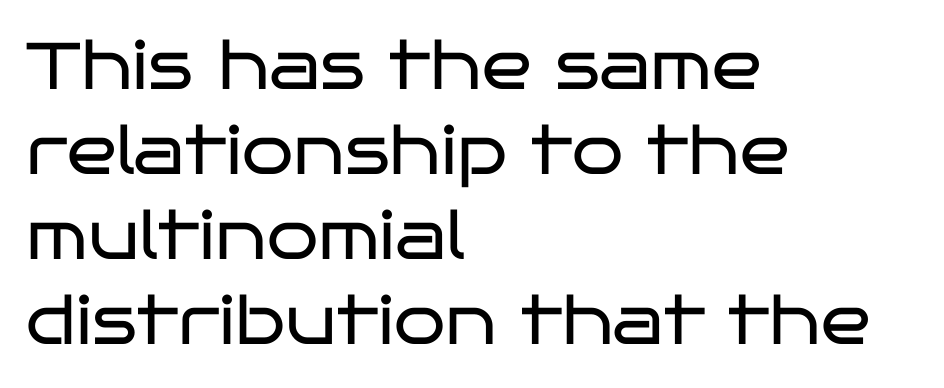
Stem width sits at or under what a default text font uses. All the whitespace from short lines collects on the right. Descenders are the only things crossing below the line. Each word holds together tightly as a unit, with standard inter-letter gaps. Normally led — the rows are evenly, conventionally spaced. Type style note: lacks serifs.
